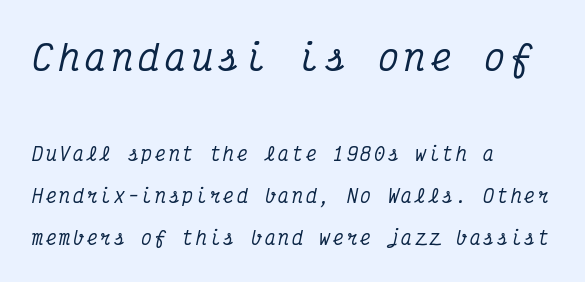
Q: Is the text italic (slanted)? A: Yes, it leans right by about 12 degrees.
Q: Is the typeface a serif or a sans-serif typeface? A: Serif.
Q: Is the text underlined? A: No.
Q: How is the paragraph aligned? A: Left-aligned.
Q: Is the spacing between lines tight, normal or loose? A: Loose.
Q: Which block of text is set in a larger size, the first (top) or the second (bottom)? A: The first (top) one.
Q: Width (condensed, normal, or wide)? A: Condensed.
Q: Stroke contrast? A: Medium.
Q: x-height? A: Medium.
Q: Monospaced? A: Yes.
